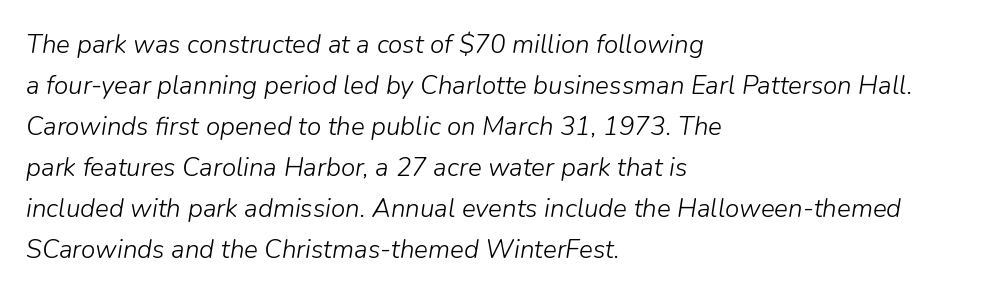
Q: Is the text bold? A: No.
Q: Is the text italic (slanted)? A: Yes, it leans right by about 9 degrees.
Q: Is the text underlined? A: No.
Q: How is the paragraph aligned? A: Left-aligned.
Q: Is the spacing between letters normal or unusually wide? A: Normal.
Q: Is the spacing between lines tight, normal or loose? A: Normal.
